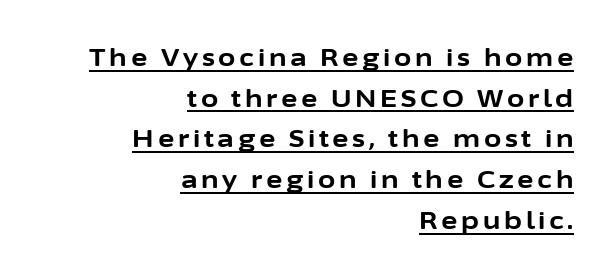
Thick stems and heavy bowls — unmistakably bold. Designer's note — italics off, roman on. Quick note: interline space is typical. A student would call this right alignment; a typographer would say flush right, rag left. Compared with undecorated copy, this sample adds a rule below the words.
